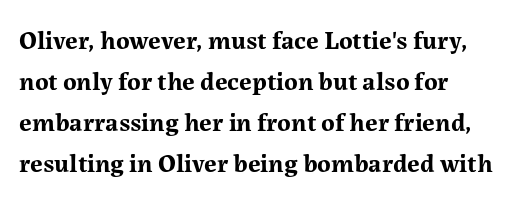
Q: Is the text bold? A: Yes.
Q: Is the text italic (slanted)? A: No, it is upright.
Q: Is the text underlined? A: No.
Q: How is the paragraph aligned? A: Left-aligned.
Q: Is the spacing between letters normal or unusually wide? A: Normal.
Q: Is the spacing between lines tight, normal or loose? A: Normal.
